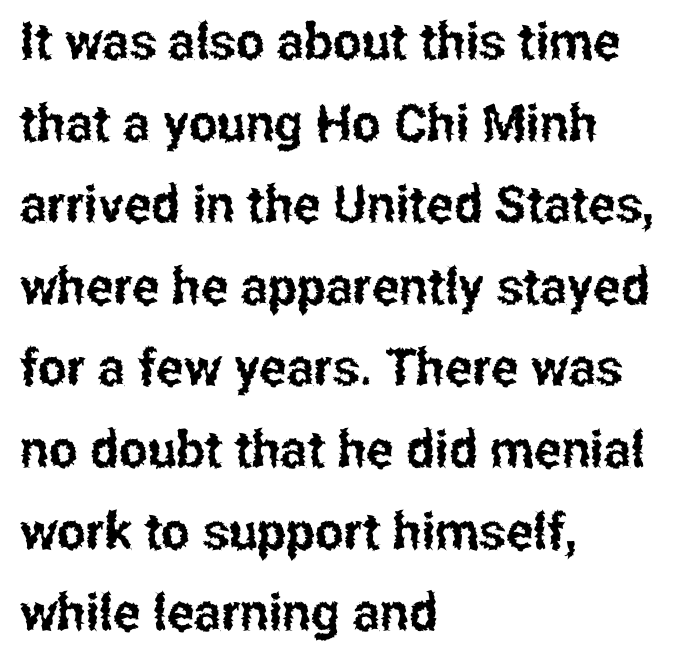
These lines are composed in type without serifs. The designer left line spacing at the default. Quick note: not italic, upright. Note the varied advance widths — an 'i' is clearly narrower than an 'm'. Descenders hang freely into open space. This rendering leaves character spacing at its baseline value.
